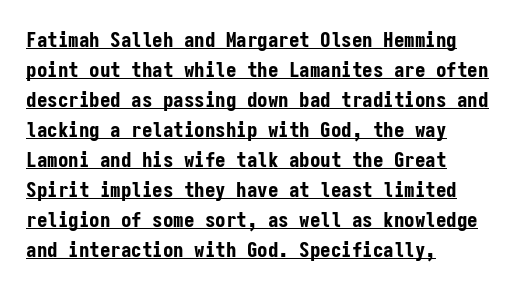
The image shows 21 px bold type, upright; set left-aligned, normal line spacing (1.43x), normal letter spacing, underlined.
